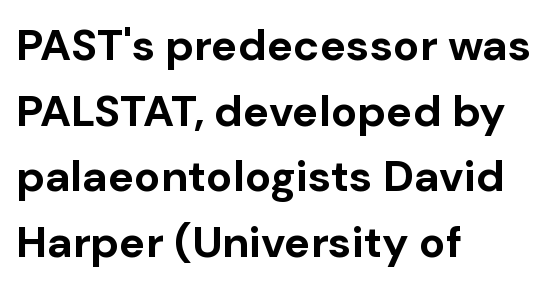
{"serif": "no", "italic": "no", "bold": "yes", "weight": "bold", "width": "normal", "stroke_contrast": "low", "x_height": "medium", "monospaced": "no", "underline": "no", "align": "left", "line_spacing": "normal", "line_spacing_ratio": 1.49, "letter_spacing": "normal", "letter_spacing_em": 0.0, "glyph_px": 44}
